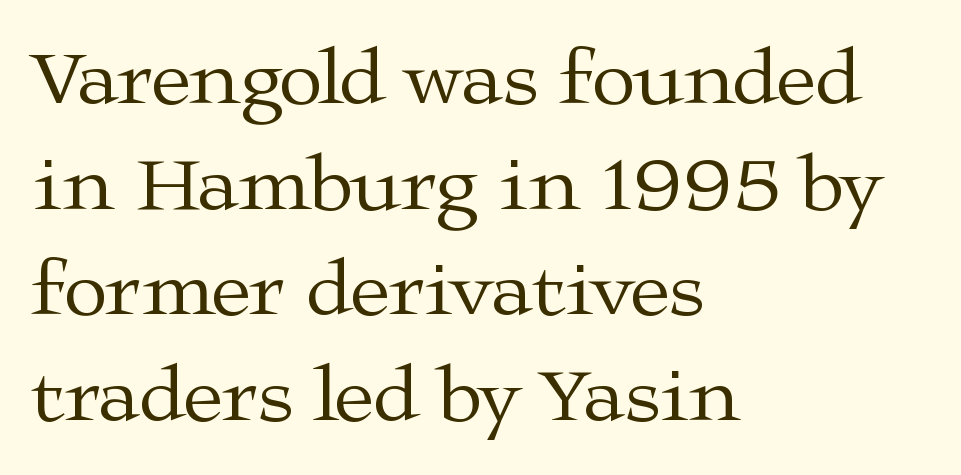
Note the varied advance widths — an 'i' is clearly narrower than an 'm'. The baseline area is clear. Horizontally, the lines are justified to the leading edge only. The type sits square on the baseline with zero lean.
